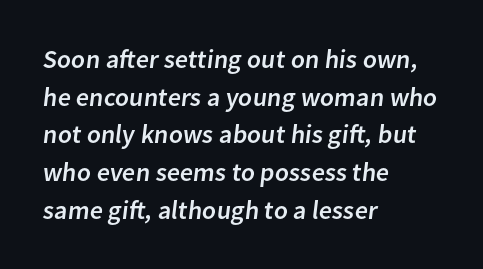
The image shows 26 px text type; set left-aligned, normal line spacing (1.45x), normal letter spacing, not underlined.
